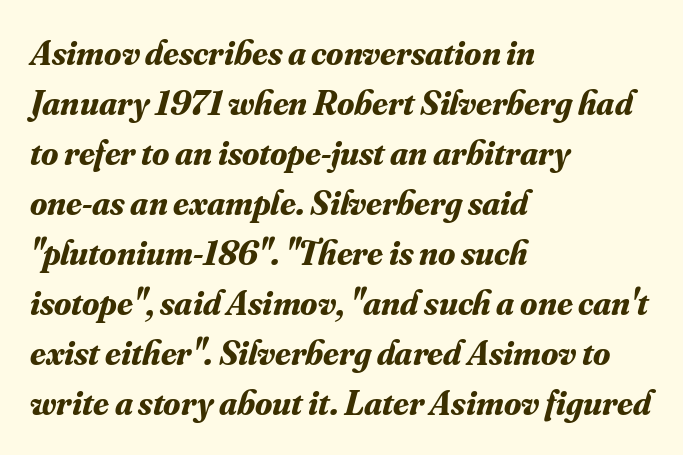
{"serif": "yes", "italic": "yes", "lean": "right", "slant_degrees": 16, "bold": "yes", "weight": "bold", "width": "normal", "stroke_contrast": "medium", "x_height": "small", "monospaced": "no", "underline": "no", "align": "left", "line_spacing": "normal", "line_spacing_ratio": 1.43, "letter_spacing": "normal", "letter_spacing_em": 0.0, "glyph_px": 35}
